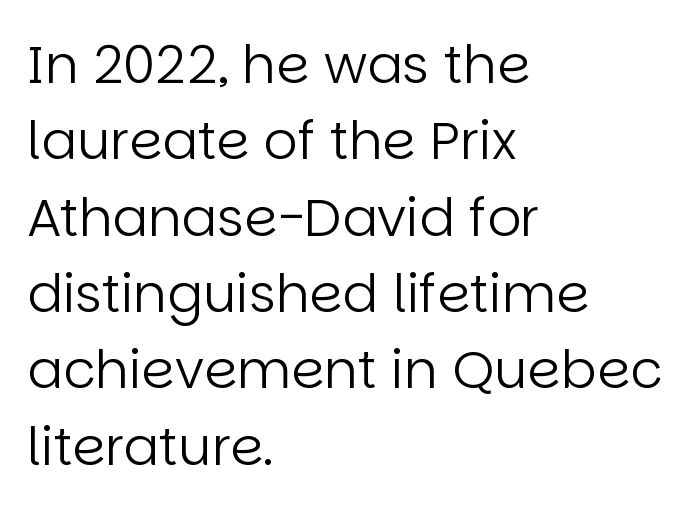
Q: Is the text bold? A: No.
Q: Is the text italic (slanted)? A: No, it is upright.
Q: Is the typeface a serif or a sans-serif typeface? A: Sans-serif.
Q: Is the text underlined? A: No.
Q: How is the paragraph aligned? A: Left-aligned.
Q: Is the spacing between letters normal or unusually wide? A: Normal.
Q: Is the spacing between lines tight, normal or loose? A: Normal.
Q: Width (condensed, normal, or wide)? A: Normal.
Q: Stroke contrast? A: Low.
Q: x-height? A: Large.
Q: Monospaced? A: No.
